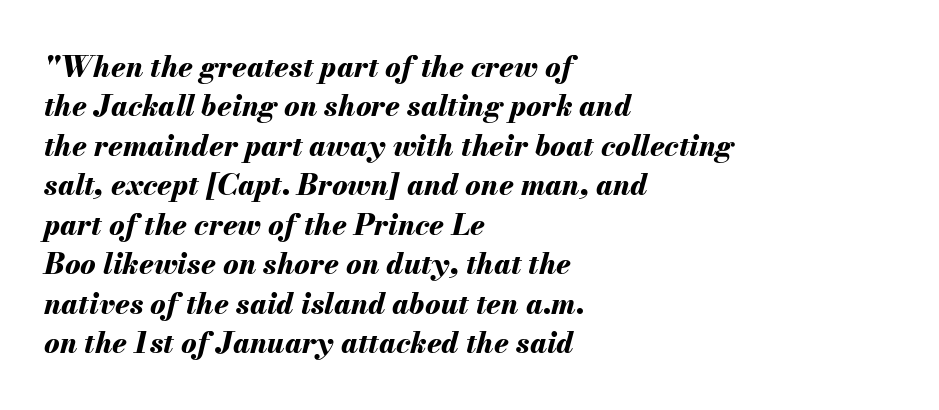
Q: Is the text bold? A: Yes.
Q: Is the text italic (slanted)? A: Yes, it leans right by about 13 degrees.
Q: Is the text underlined? A: No.
Q: How is the paragraph aligned? A: Left-aligned.
Q: Is the spacing between letters normal or unusually wide? A: Normal.
Q: Is the spacing between lines tight, normal or loose? A: Normal.
Q: Width (condensed, normal, or wide)? A: Normal.
Q: Stroke contrast? A: Medium.
Q: x-height? A: Small.
Q: Monospaced? A: No.
